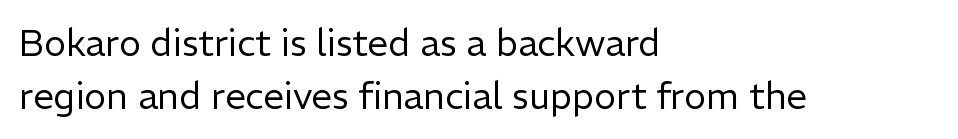
{"serif": "no", "italic": "no", "bold": "no", "weight": "regular", "width": "normal", "stroke_contrast": "low", "x_height": "medium", "monospaced": "no", "underline": "no", "align": "left", "line_spacing": "normal", "line_spacing_ratio": 1.44, "letter_spacing": "normal", "letter_spacing_em": 0.0, "glyph_px": 37}
